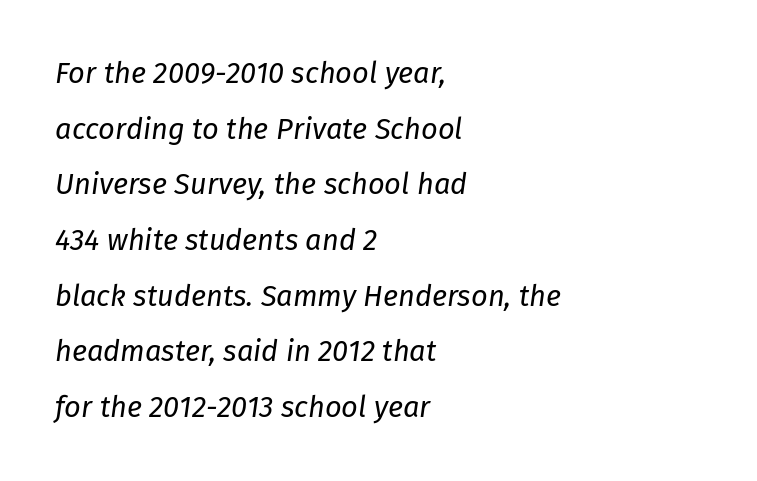
{"italic": "yes", "lean": "right", "slant_degrees": 8, "bold": "no", "weight": "regular", "width": "normal", "stroke_contrast": "low", "x_height": "medium", "monospaced": "no", "underline": "no", "align": "left", "line_spacing": "loose", "line_spacing_ratio": 1.92, "letter_spacing": "normal", "letter_spacing_em": 0.0, "glyph_px": 29}
